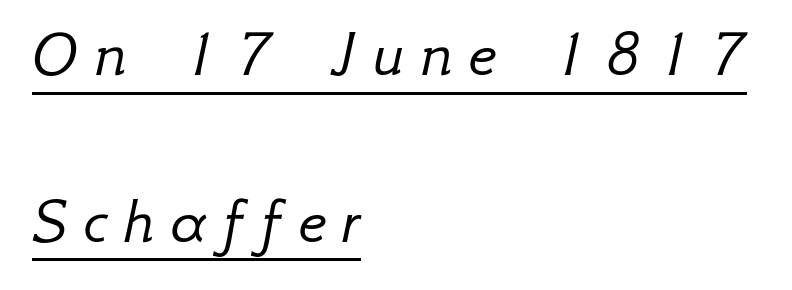
Q: Is the text bold? A: No.
Q: Is the text italic (slanted)? A: Yes, it leans right by about 12 degrees.
Q: Is the text underlined? A: Yes.
Q: How is the paragraph aligned? A: Left-aligned.
Q: Is the spacing between letters normal or unusually wide? A: Unusually wide.
Q: Is the spacing between lines tight, normal or loose? A: Loose.
Q: Width (condensed, normal, or wide)? A: Normal.
Q: Stroke contrast? A: Low.
Q: x-height? A: Small.
Q: Monospaced? A: No.
